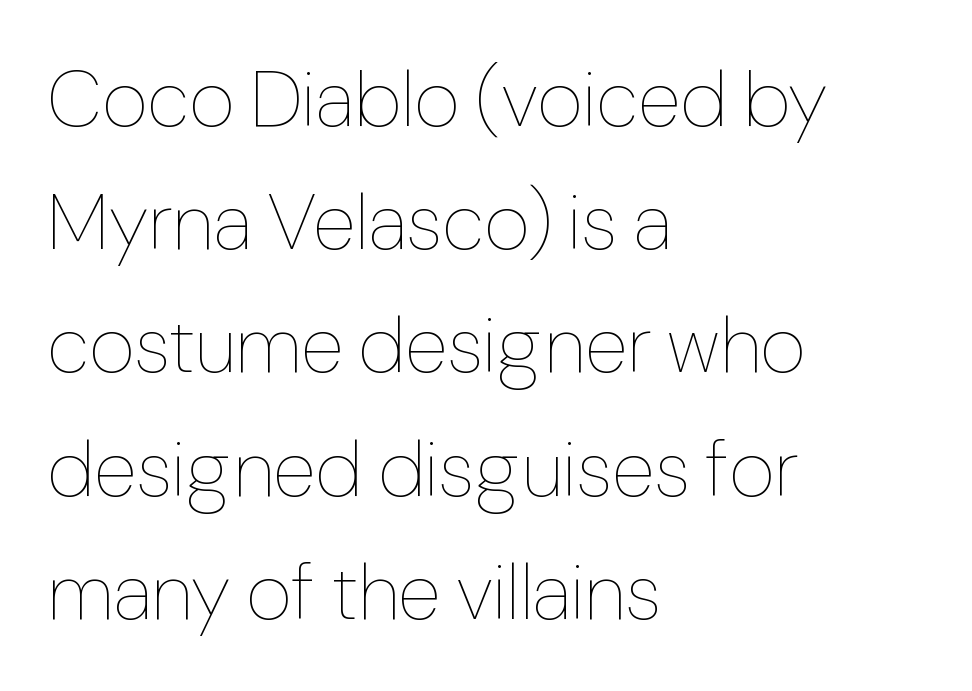
Q: Is the text bold? A: No.
Q: Is the text italic (slanted)? A: No, it is upright.
Q: Is the text underlined? A: No.
Q: How is the paragraph aligned? A: Left-aligned.
Q: Is the spacing between letters normal or unusually wide? A: Normal.
Q: Is the spacing between lines tight, normal or loose? A: Normal.
Q: Width (condensed, normal, or wide)? A: Normal.
Q: Stroke contrast? A: Low.
Q: x-height? A: Medium.
Q: Monospaced? A: No.
